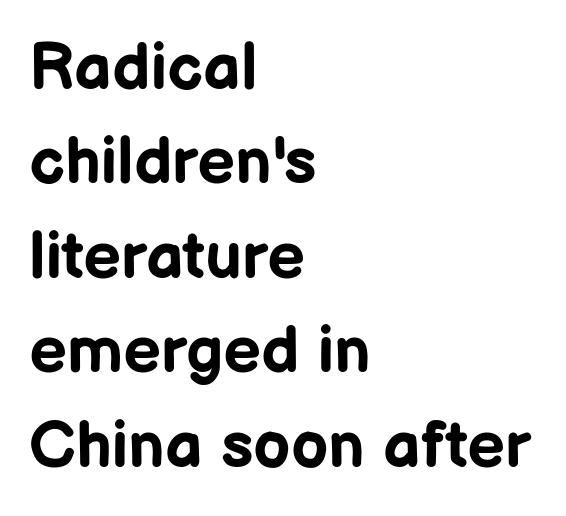
{"serif": "no", "italic": "no", "bold": "yes", "weight": "bold", "width": "normal", "stroke_contrast": "low", "x_height": "medium", "monospaced": "no", "underline": "no", "align": "left", "line_spacing": "normal", "line_spacing_ratio": 1.43, "letter_spacing": "normal", "letter_spacing_em": 0.0, "glyph_px": 66}
